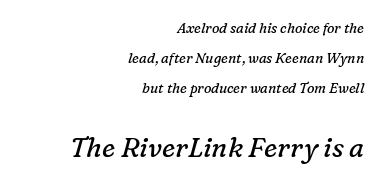
The line texture is even and compact thanks to regular tracking. Here the second block reads like a headline and the first like body copy. Only glyphs here, with clear space below each row. Italic: yes, the glyphs are oblique. These lines are set flush right with a ragged left edge.
